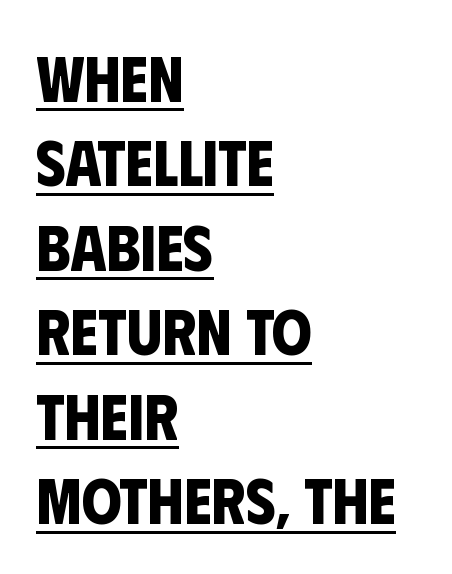
Q: Is the text bold? A: Yes.
Q: Is the typeface a serif or a sans-serif typeface? A: Sans-serif.
Q: Is the text underlined? A: Yes.
Q: How is the paragraph aligned? A: Left-aligned.
Q: Is the spacing between letters normal or unusually wide? A: Normal.
Q: Is the spacing between lines tight, normal or loose? A: Normal.
Q: Width (condensed, normal, or wide)? A: Condensed.
Q: Stroke contrast? A: Low.
Q: x-height? A: Large.
Q: Monospaced? A: No.
